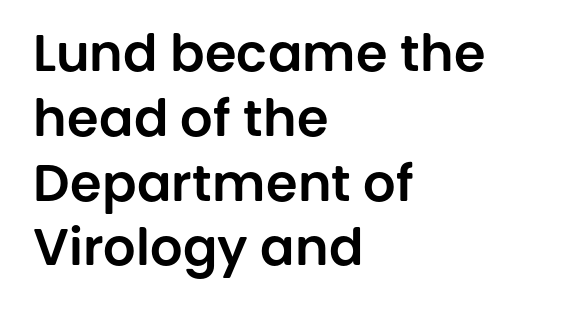
The image shows 51 px sans-serif type, upright; set left-aligned, normal line spacing (1.27x), normal letter spacing, not underlined; low stroke contrast and a large x-height.
